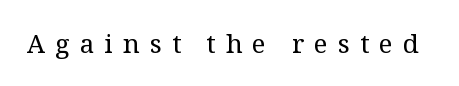
Q: Is the text bold? A: No.
Q: Is the text italic (slanted)? A: No, it is upright.
Q: Is the text underlined? A: No.
Q: Is the spacing between letters normal or unusually wide? A: Unusually wide.
